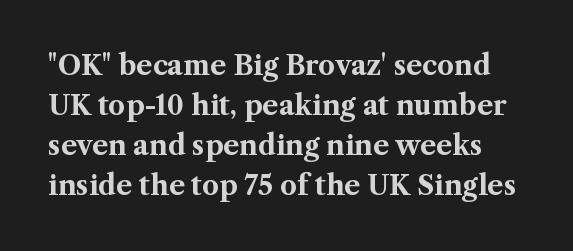
Q: Is the text bold? A: Yes.
Q: Is the text italic (slanted)? A: No, it is upright.
Q: Is the text underlined? A: No.
Q: Is the spacing between letters normal or unusually wide? A: Normal.
Q: Is the spacing between lines tight, normal or loose? A: Normal.
